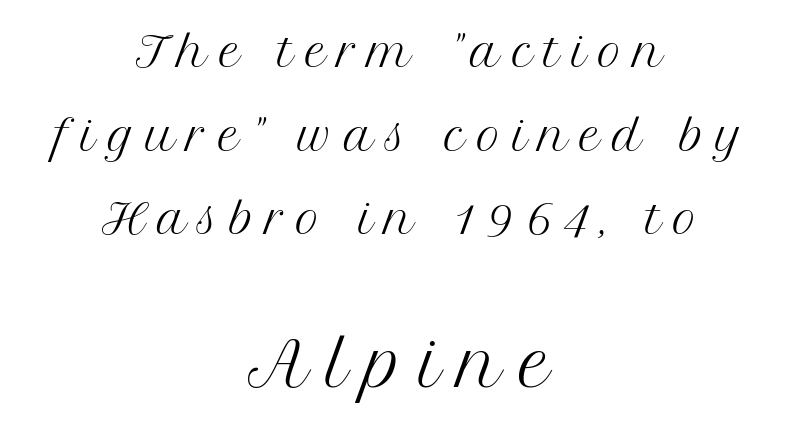
{"bold": "no", "weight": "regular", "width": "normal", "stroke_contrast": "medium", "x_height": "medium", "monospaced": "no", "underline": "no", "align": "center", "line_spacing": "loose", "line_spacing_ratio": 2.04, "letter_spacing": "wide", "letter_spacing_em": 0.28, "larger_block": "second", "size_ratio": 1.49, "glyph_px": 61}
